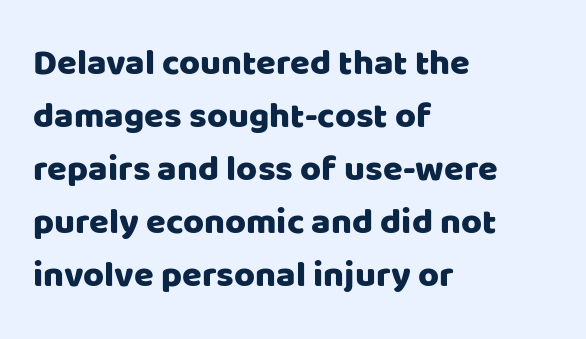
{"serif": "no", "italic": "no", "width": "normal", "stroke_contrast": "low", "x_height": "large", "monospaced": "no", "underline": "no", "align": "left", "line_spacing": "normal", "line_spacing_ratio": 1.47, "letter_spacing": "normal", "letter_spacing_em": 0.0, "glyph_px": 36}
